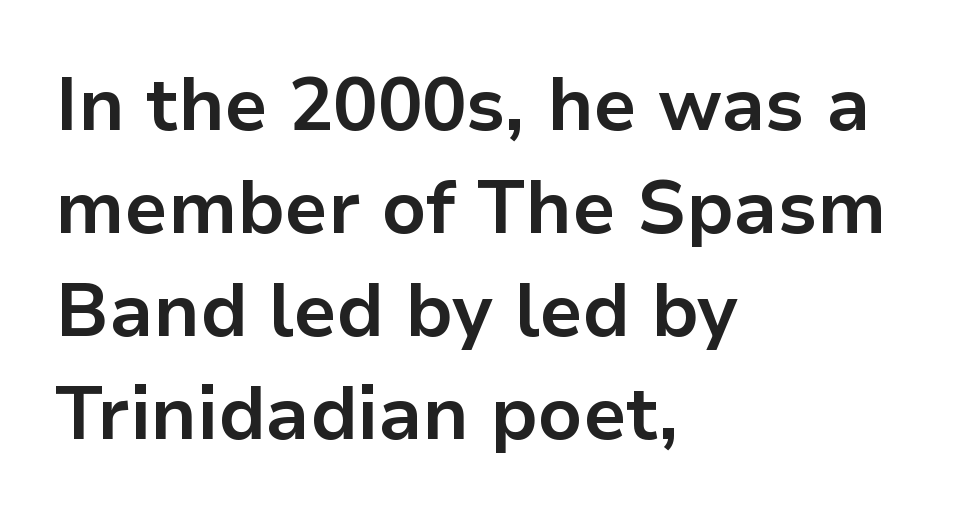
The lines in this sample share a left origin and differ only in where they stop. What stands out about the letter spacing? Nothing — it is the standard amount. Students, observe: this is what conventionally led text looks like. In terms of weight, the rendering is a true, heavy bold. The passage shown is not underscored anywhere.
